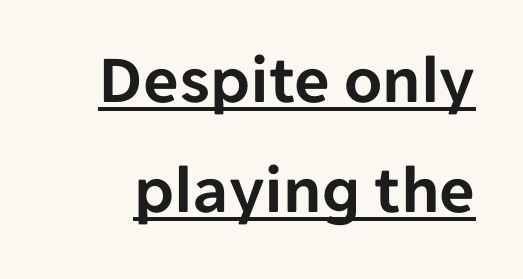
Do the characters align in a grid? No, the font is proportional. The lines sit at an ordinary, default distance from one another. Descenders here cross a horizontal rule under the line. Posture: straight, roman, zero tilt.
